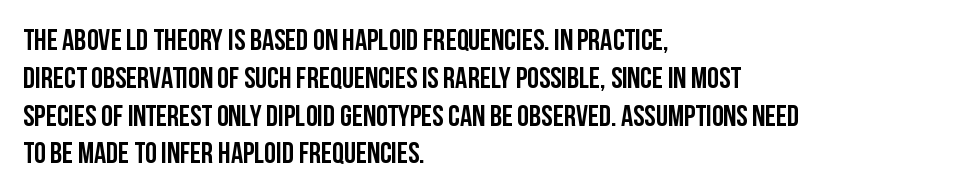
{"serif": "no", "italic": "no", "bold": "yes", "weight": "semibold", "width": "condensed", "stroke_contrast": "low", "x_height": "large", "monospaced": "no", "underline": "no", "align": "left", "line_spacing": "normal", "line_spacing_ratio": 1.26, "letter_spacing": "normal", "letter_spacing_em": 0.0, "glyph_px": 30}
